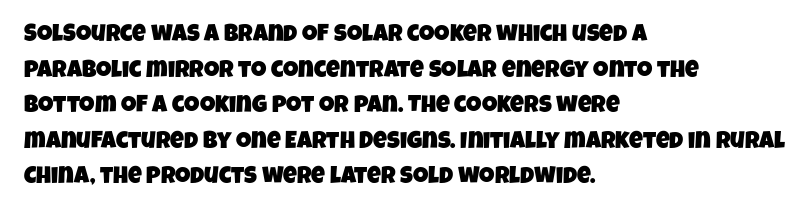
{"underline": "no", "align": "left", "line_spacing": "normal", "line_spacing_ratio": 1.48, "letter_spacing": "normal", "letter_spacing_em": 0.0, "glyph_px": 24}
